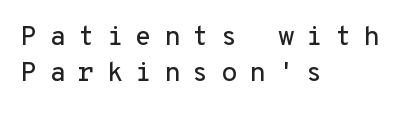
Q: Is the text italic (slanted)? A: No, it is upright.
Q: Is the text underlined? A: No.
Q: How is the paragraph aligned? A: Left-aligned.
Q: Is the spacing between letters normal or unusually wide? A: Unusually wide.
Q: Is the spacing between lines tight, normal or loose? A: Normal.
